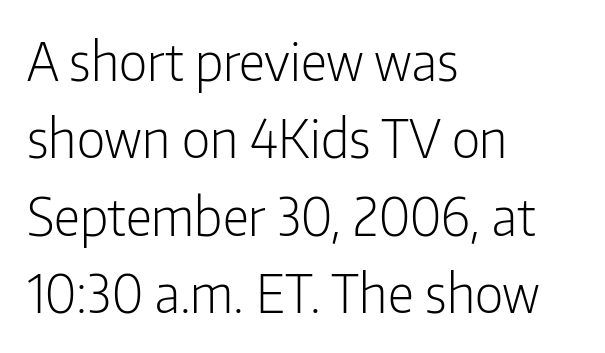
{"serif": "no", "italic": "no", "bold": "no", "weight": "light", "width": "condensed", "stroke_contrast": "low", "x_height": "medium", "monospaced": "no", "underline": "no", "align": "left", "line_spacing": "normal", "line_spacing_ratio": 1.49, "letter_spacing": "normal", "letter_spacing_em": 0.0, "glyph_px": 52}
